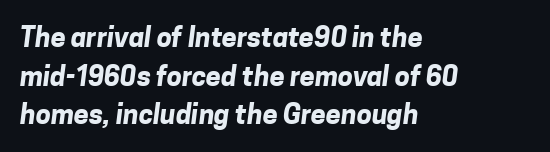
The image shows 27 px bold type; set left-aligned, normal line spacing (1.43x), normal letter spacing, not underlined.
